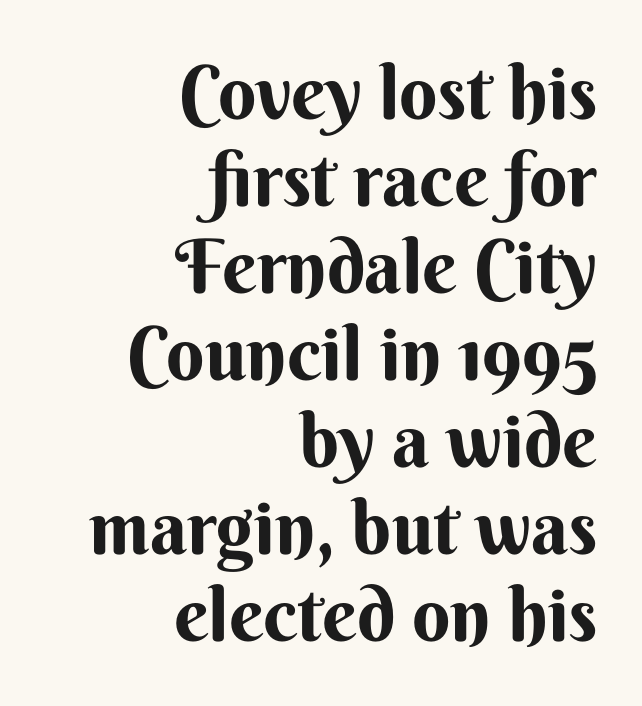
{"serif": "no", "italic": "no", "bold": "yes", "weight": "bold", "width": "normal", "stroke_contrast": "medium", "x_height": "small", "monospaced": "no", "underline": "no", "align": "right", "line_spacing_ratio": 1.16, "letter_spacing": "normal", "letter_spacing_em": 0.0, "glyph_px": 75}
